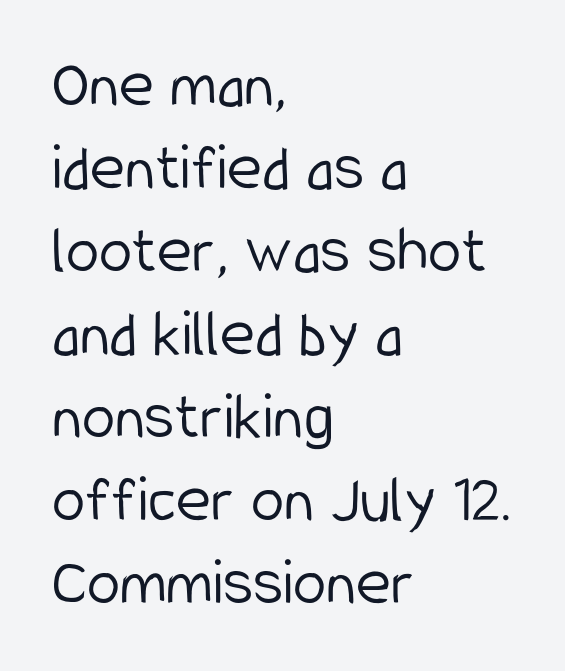
{"serif": "no", "italic": "no", "bold": "no", "weight": "light", "width": "condensed", "stroke_contrast": "low", "x_height": "medium", "monospaced": "no", "underline": "no", "align": "left", "line_spacing_ratio": 1.24, "letter_spacing": "normal", "letter_spacing_em": 0.0, "glyph_px": 67}
